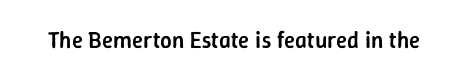
No extra tracking has been applied to these lines. The area under the type is left untouched. Weight: semibold (demi). If you drew a line through each stem, it would be perfectly vertical.
